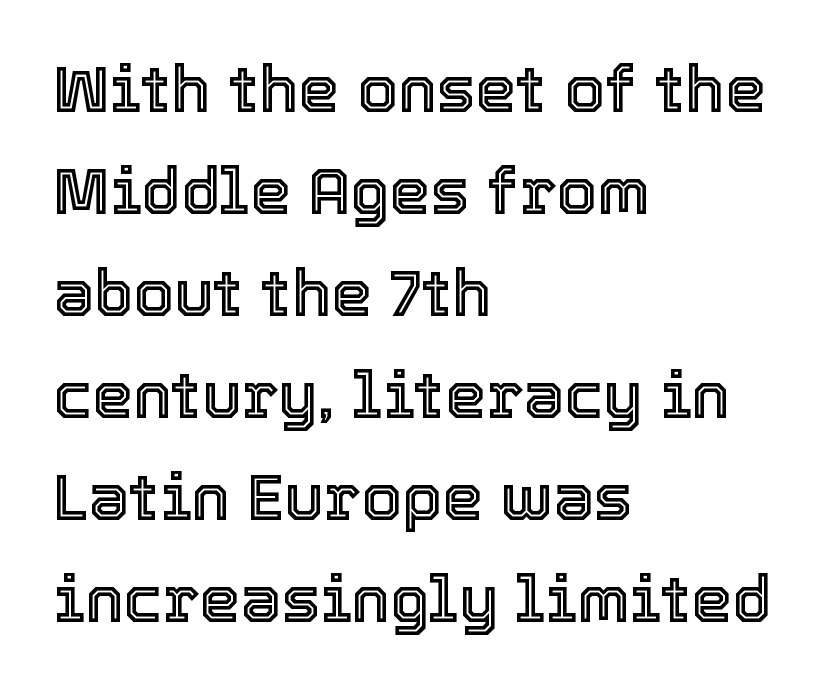
The image shows 65 px text type, upright; set left-aligned, normal line spacing (1.57x), normal letter spacing, not underlined; a medium x-height.
